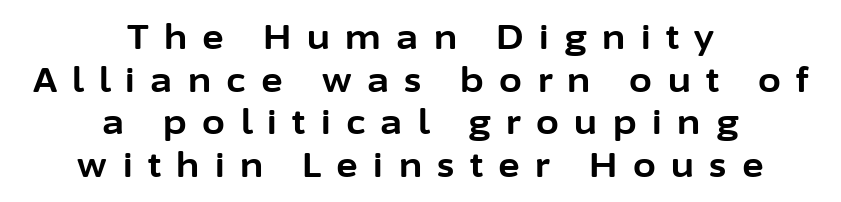
Each glyph is drawn with heavy, bold strokes. A typesetter would label this face a sans. The whitespace from short lines is split evenly between both sides. Vertical spacing — default. Proportional: the letters do not fall into vertical columns.
